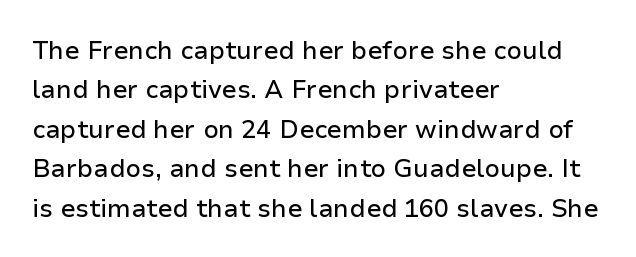
Q: Is the text italic (slanted)? A: No, it is upright.
Q: Is the text underlined? A: No.
Q: How is the paragraph aligned? A: Left-aligned.
Q: Is the spacing between letters normal or unusually wide? A: Normal.
Q: Is the spacing between lines tight, normal or loose? A: Normal.
